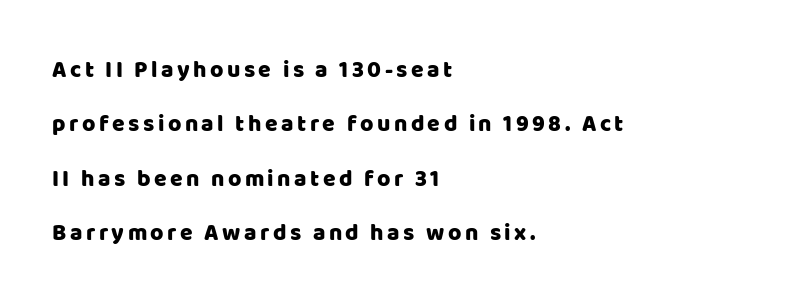
The letters stand straight up with perfectly vertical stems. Reading down the column, the eye jumps a long way to each next line. Rule under the text: the space is simply empty. The typesetter chose a ragged-right arrangement here.
